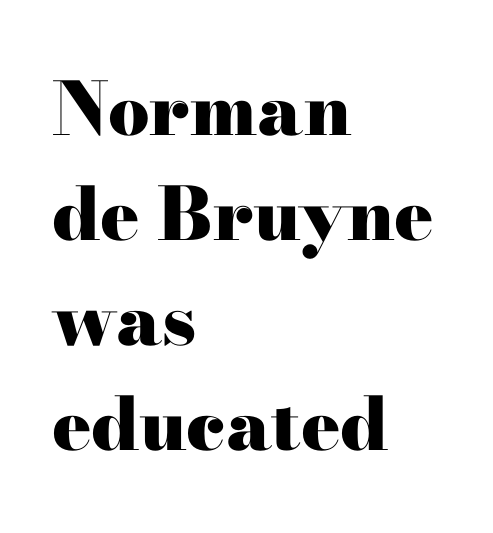
{"serif": "yes", "italic": "no", "bold": "yes", "weight": "heavy", "width": "wide", "stroke_contrast": "high", "x_height": "small", "monospaced": "no", "underline": "no", "align": "left", "line_spacing": "normal", "line_spacing_ratio": 1.44, "letter_spacing": "normal", "letter_spacing_em": 0.0, "glyph_px": 73}
